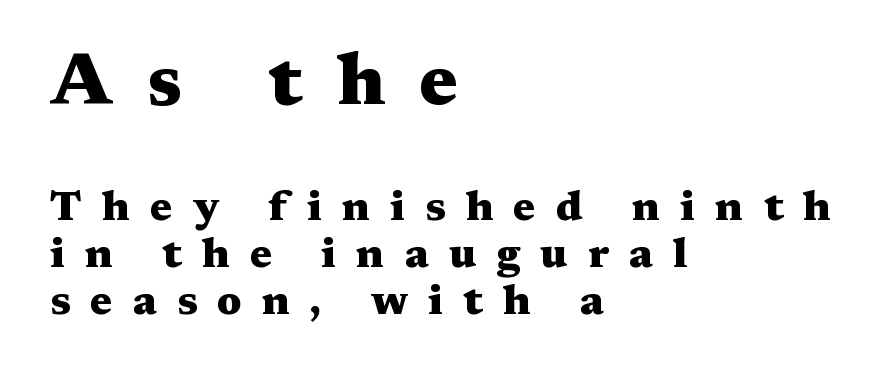
The image shows 73 px heavy, wide serif type, upright; set left-aligned, tight line spacing (1.11x), unusually wide letter spacing (+0.48 em), not underlined; the first (top) block is 1.74x larger; medium stroke contrast and a medium x-height.
